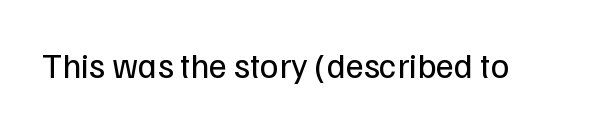
{"serif": "no", "italic": "no", "bold": "no", "weight": "regular", "width": "normal", "stroke_contrast": "low", "x_height": "medium", "monospaced": "no", "underline": "no", "letter_spacing": "normal", "letter_spacing_em": 0.0, "glyph_px": 35}
